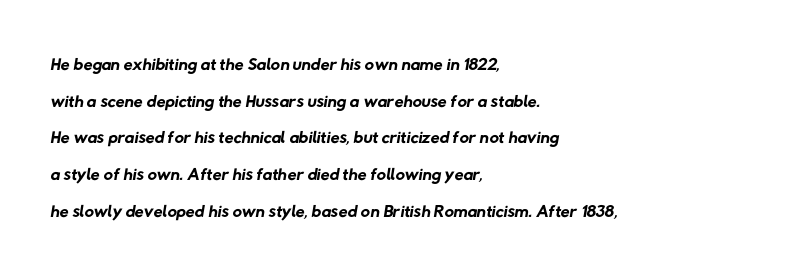
The image shows 26 px text type; set left-aligned, normal line spacing (1.41x), normal letter spacing, not underlined.
